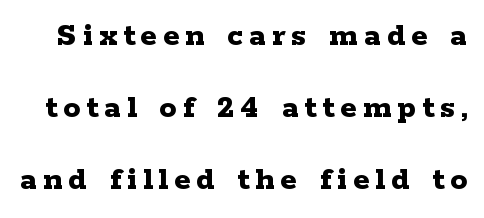
Q: Is the text bold? A: Yes.
Q: Is the text italic (slanted)? A: No, it is upright.
Q: Is the typeface a serif or a sans-serif typeface? A: Serif.
Q: Is the text underlined? A: No.
Q: Is the spacing between lines tight, normal or loose? A: Loose.
Q: Width (condensed, normal, or wide)? A: Wide.
Q: Stroke contrast? A: Low.
Q: x-height? A: Medium.
Q: Monospaced? A: No.
